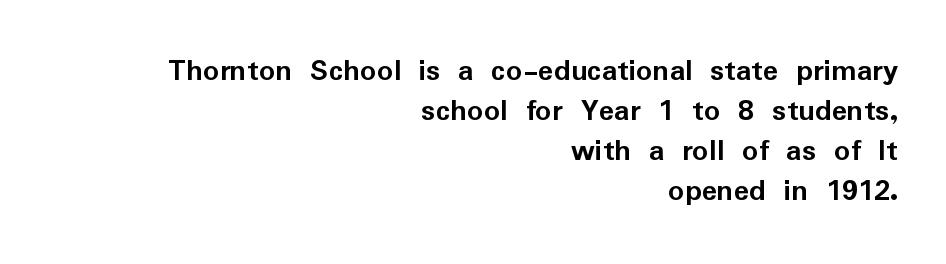
{"serif": "no", "italic": "no", "bold": "yes", "weight": "semibold", "width": "normal", "stroke_contrast": "low", "x_height": "medium", "monospaced": "no", "underline": "no", "align": "right", "line_spacing": "normal", "line_spacing_ratio": 1.25, "letter_spacing": "normal", "letter_spacing_em": 0.0, "glyph_px": 32}
